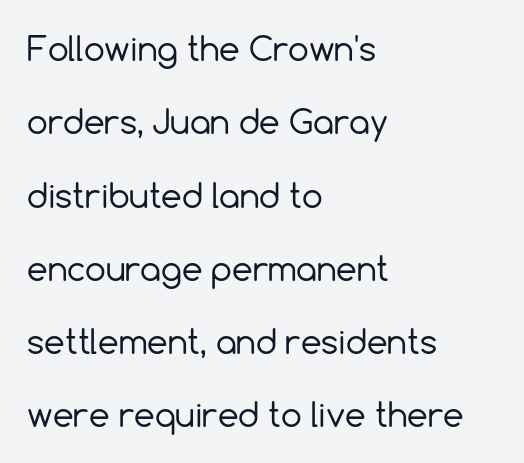
{"serif": "no", "italic": "no", "bold": "no", "weight": "regular", "width": "normal", "x_height": "medium", "monospaced": "no", "underline": "no", "align": "left", "line_spacing": "loose", "line_spacing_ratio": 2.22, "letter_spacing": "normal", "letter_spacing_em": 0.0, "glyph_px": 33}
